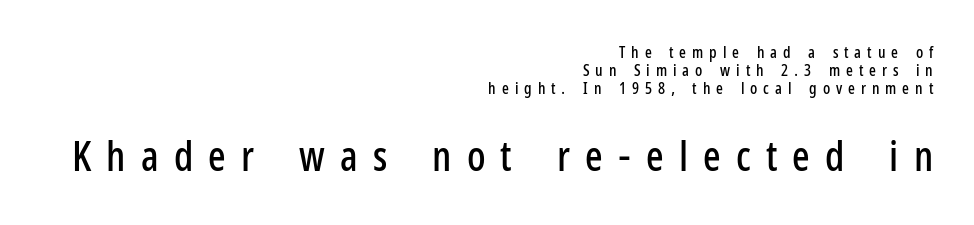
The image shows 41 px condensed sans-serif type, upright; set right-aligned, tight line spacing (1.14x), unusually wide letter spacing (+0.37 em), not underlined; the second (bottom) block is 2.56x larger; low stroke contrast and a medium x-height.
